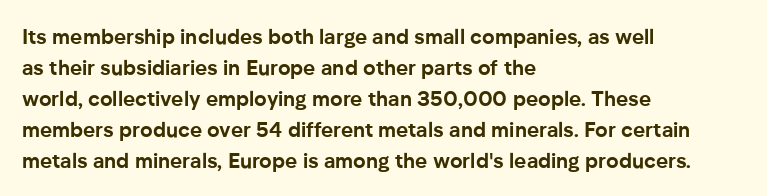
These lines keep a tight, regular rhythm from letter to letter. The typesetting leans heavy: a genuine bold. Line beginnings align vertically; line endings do not. If you drew a line through each stem, it would be perfectly vertical. Letters rest on an invisible, unmarked baseline.
